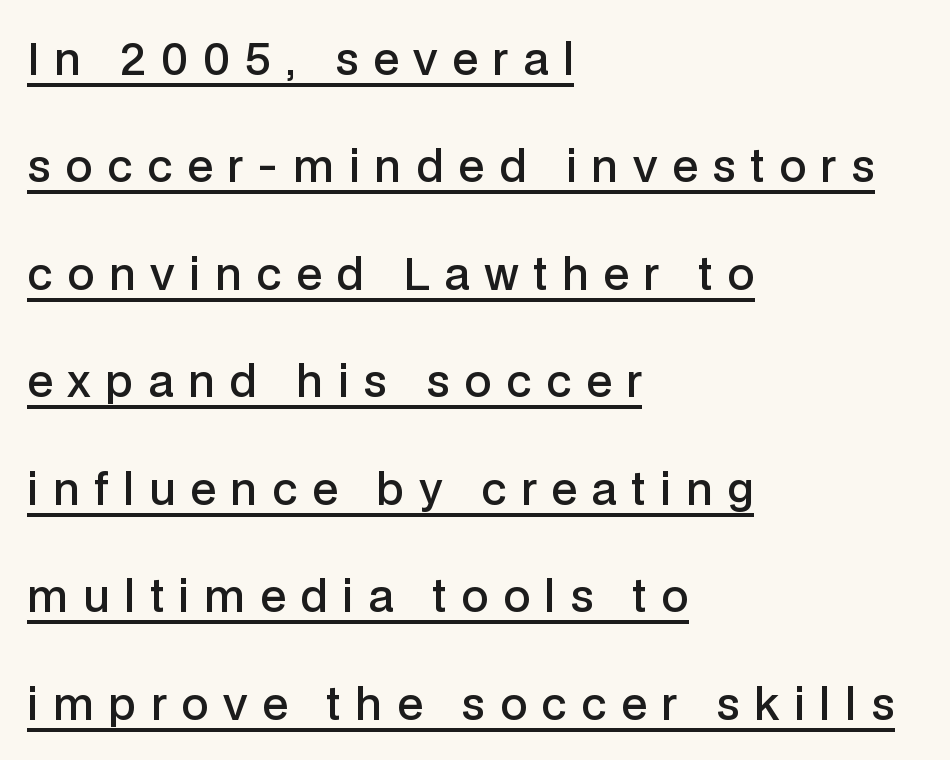
{"serif": "no", "italic": "no", "bold": "semi", "weight": "semibold", "width": "normal", "stroke_contrast": "low", "x_height": "medium", "monospaced": "no", "underline": "yes", "align": "left", "line_spacing": "loose", "line_spacing_ratio": 2.5, "letter_spacing": "wide", "letter_spacing_em": 0.34, "glyph_px": 43}
